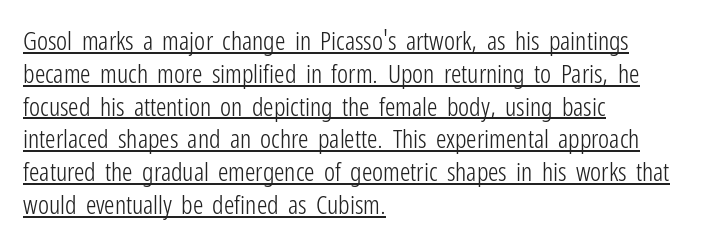
The image shows 26 px text type, upright; set left-aligned, normal line spacing (1.26x), normal letter spacing, underlined.
